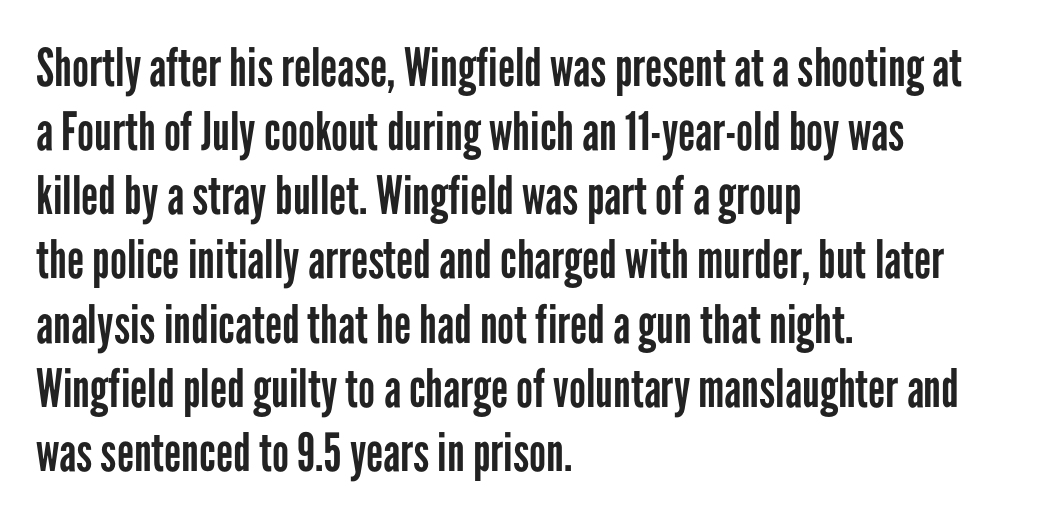
Q: Is the text bold? A: No.
Q: Is the text italic (slanted)? A: No, it is upright.
Q: Is the typeface a serif or a sans-serif typeface? A: Sans-serif.
Q: Is the text underlined? A: No.
Q: How is the paragraph aligned? A: Left-aligned.
Q: Is the spacing between letters normal or unusually wide? A: Normal.
Q: Width (condensed, normal, or wide)? A: Condensed.
Q: Stroke contrast? A: Low.
Q: x-height? A: Medium.
Q: Monospaced? A: No.
